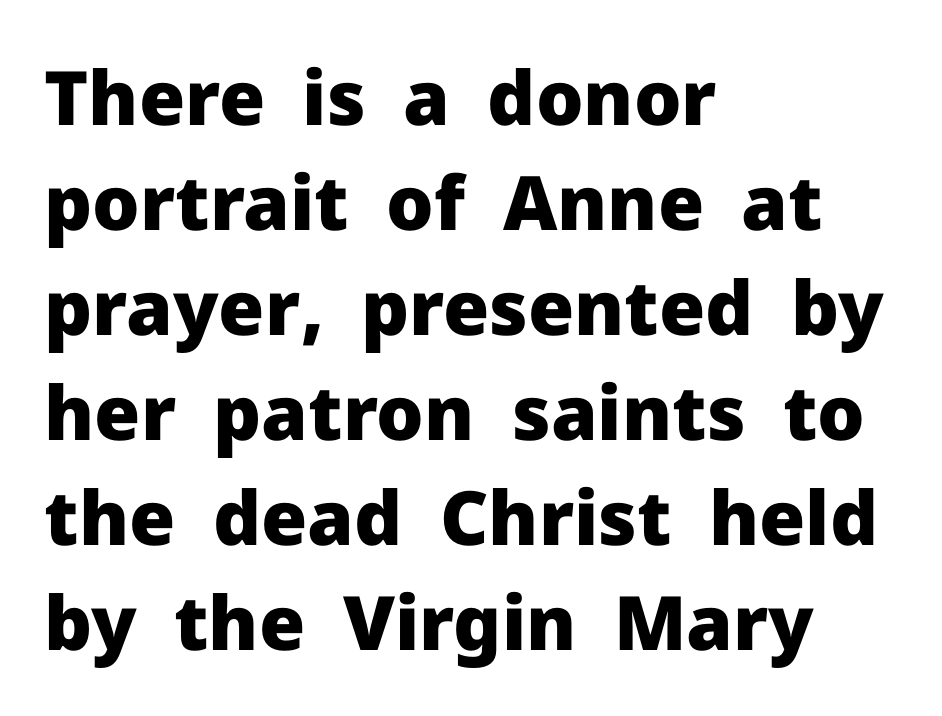
Q: Is the text bold? A: Yes.
Q: Is the text italic (slanted)? A: No, it is upright.
Q: Is the typeface a serif or a sans-serif typeface? A: Sans-serif.
Q: Is the text underlined? A: No.
Q: How is the paragraph aligned? A: Left-aligned.
Q: Is the spacing between letters normal or unusually wide? A: Normal.
Q: Is the spacing between lines tight, normal or loose? A: Normal.
Q: Width (condensed, normal, or wide)? A: Normal.
Q: Stroke contrast? A: Low.
Q: x-height? A: Medium.
Q: Monospaced? A: No.
